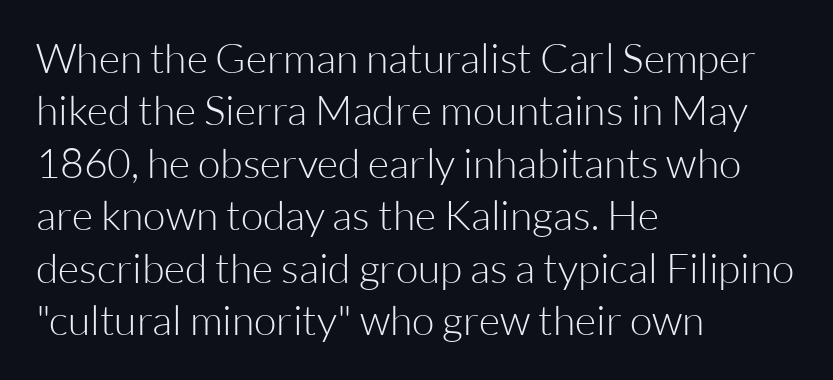
The image shows 41 px light sans-serif type, upright; set left-aligned, normal line spacing (1.28x), normal letter spacing, not underlined; low stroke contrast and a medium x-height.
